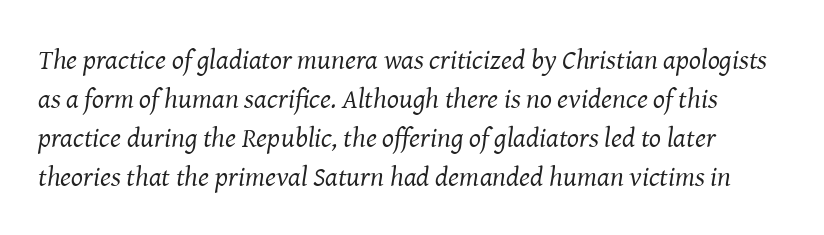
The image shows 28 px regular-weight serif type, italic (leaning right); set normal line spacing (1.39x), normal letter spacing, not underlined; medium stroke contrast and a medium x-height.
